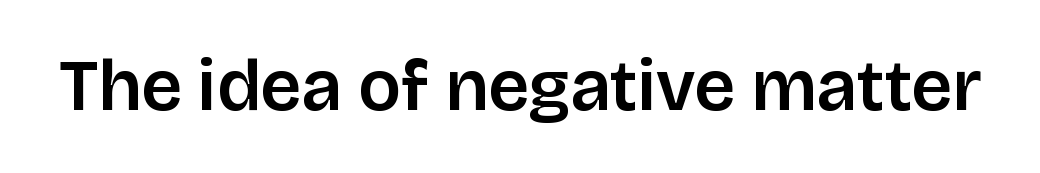
{"serif": "no", "italic": "no", "width": "normal", "stroke_contrast": "low", "x_height": "large", "monospaced": "no", "underline": "no", "letter_spacing": "normal", "letter_spacing_em": 0.0, "glyph_px": 72}
